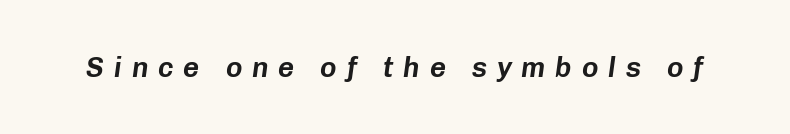
{"italic": "yes", "lean": "right", "slant_degrees": 8, "width": "normal", "stroke_contrast": "low", "x_height": "medium", "monospaced": "no", "underline": "no", "letter_spacing": "wide", "letter_spacing_em": 0.35, "glyph_px": 28}
